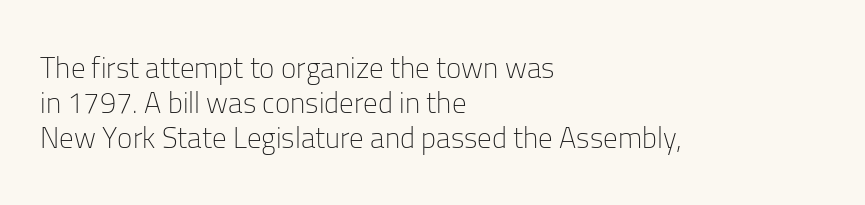
Q: Is the text bold? A: No.
Q: Is the text italic (slanted)? A: No, it is upright.
Q: Is the typeface a serif or a sans-serif typeface? A: Sans-serif.
Q: Is the text underlined? A: No.
Q: How is the paragraph aligned? A: Left-aligned.
Q: Is the spacing between letters normal or unusually wide? A: Normal.
Q: Width (condensed, normal, or wide)? A: Normal.
Q: Stroke contrast? A: Low.
Q: x-height? A: Medium.
Q: Monospaced? A: No.
